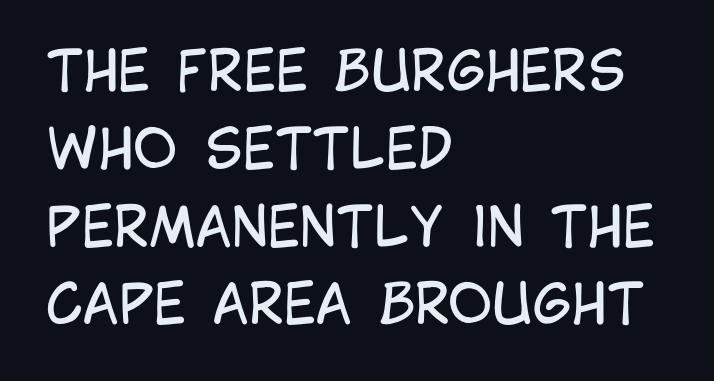
The image shows 54 px regular-weight, condensed sans-serif type, upright; set left-aligned, normal line spacing (1.44x), normal letter spacing, not underlined; low stroke contrast and a large x-height.
